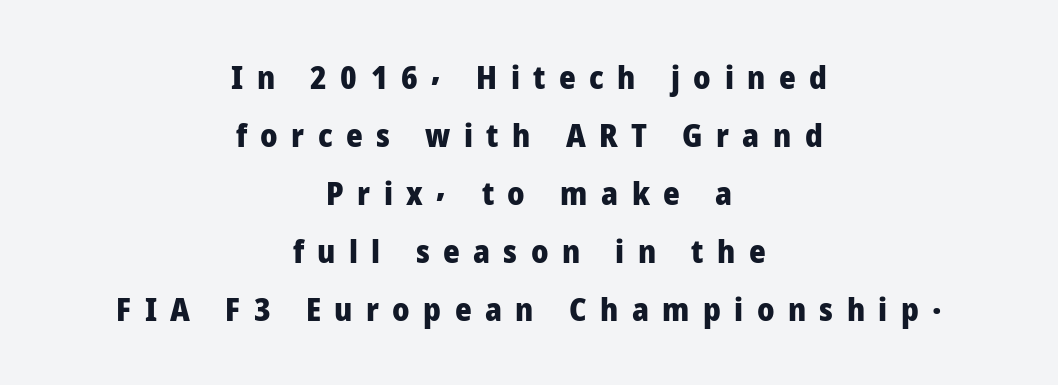
Q: Is the text bold? A: Yes.
Q: Is the text italic (slanted)? A: No, it is upright.
Q: Is the typeface a serif or a sans-serif typeface? A: Sans-serif.
Q: Is the text underlined? A: No.
Q: How is the paragraph aligned? A: Centered.
Q: Is the spacing between letters normal or unusually wide? A: Unusually wide.
Q: Width (condensed, normal, or wide)? A: Normal.
Q: Stroke contrast? A: Low.
Q: x-height? A: Medium.
Q: Monospaced? A: No.
